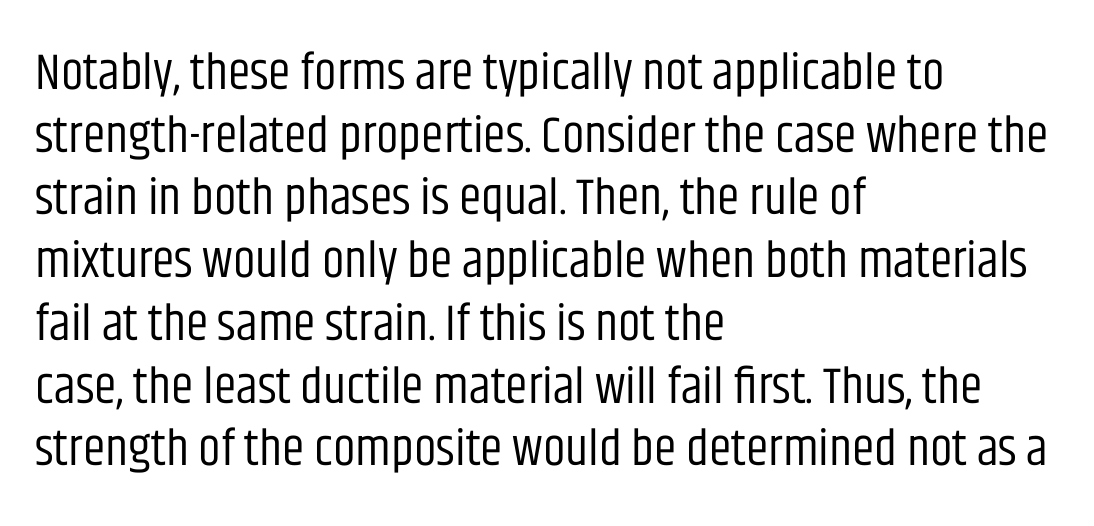
{"serif": "no", "italic": "no", "bold": "no", "weight": "regular", "width": "condensed", "stroke_contrast": "low", "x_height": "large", "monospaced": "no", "underline": "no", "align": "left", "line_spacing_ratio": 1.23, "letter_spacing": "normal", "letter_spacing_em": 0.0, "glyph_px": 51}
